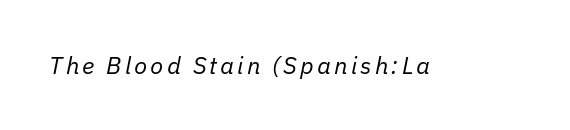
Q: Is the text bold? A: No.
Q: Is the text italic (slanted)? A: Yes, it leans right by about 11 degrees.
Q: Is the text underlined? A: No.
